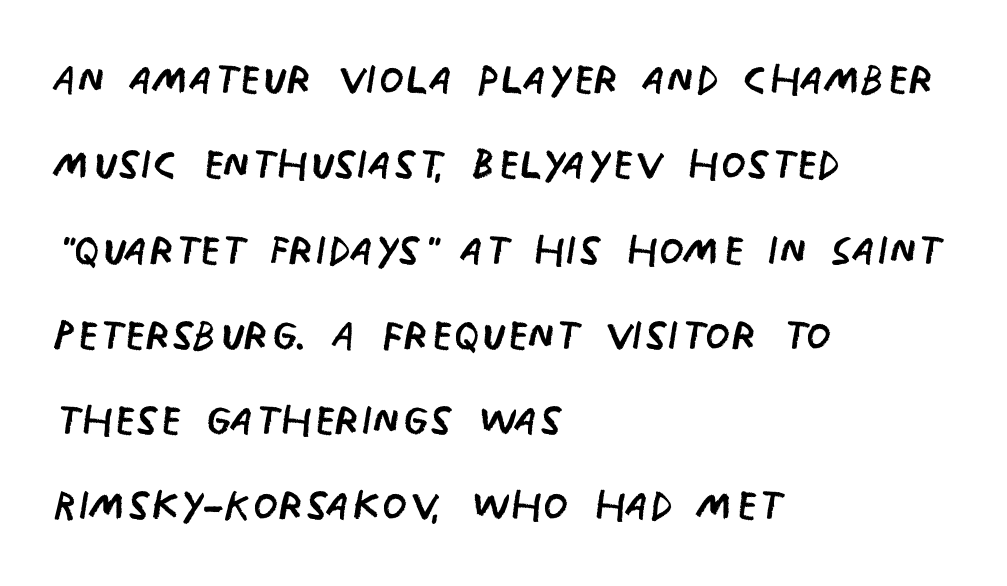
{"serif": "no", "bold": "no", "weight": "regular", "width": "condensed", "stroke_contrast": "low", "x_height": "large", "monospaced": "no", "underline": "no", "align": "left", "line_spacing": "normal", "line_spacing_ratio": 1.47, "letter_spacing": "normal", "letter_spacing_em": 0.0, "glyph_px": 58}
